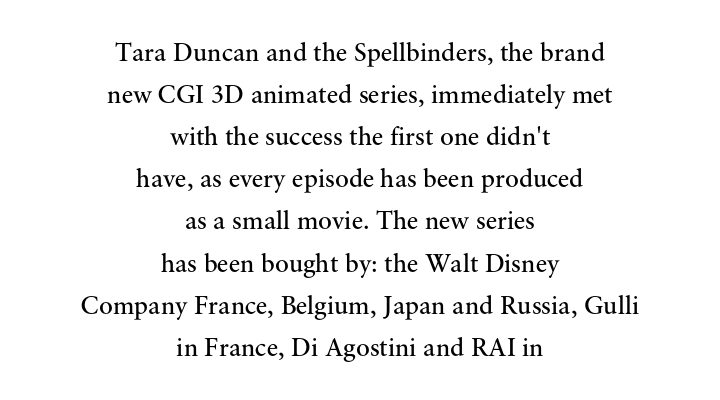
What stands out about the letter spacing? Nothing — it is the standard amount. The weight would be labelled regular, book, light, or lighter still. Check the space under the baseline: it is left empty. This rendering uses center alignment, leaving both contours irregular but symmetric.
